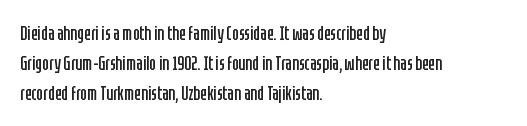
The face looks like a standard text weight, possibly lighter. A normal amount of white space separates one row of letters from the next. Line beginnings align vertically; line endings do not. The horizontal fit of the characters is conventional and even. The passage shown is not underscored anywhere.
